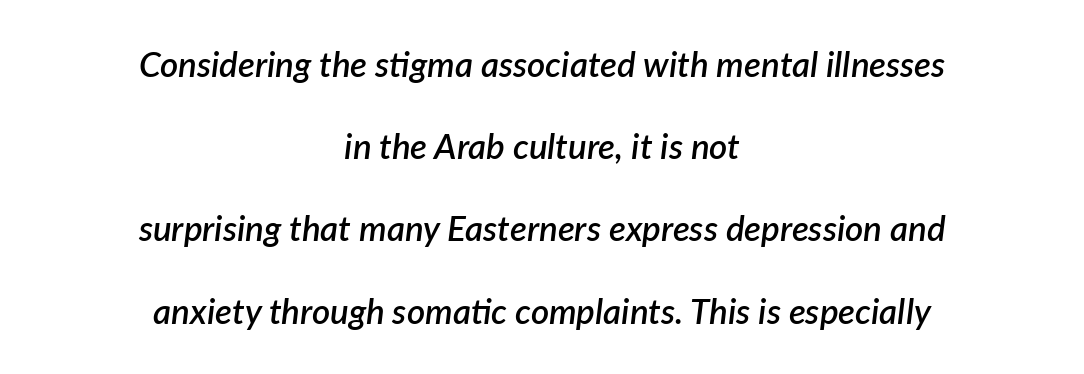
{"italic": "yes", "lean": "right", "slant_degrees": 7, "bold": "semi", "weight": "semibold", "width": "normal", "stroke_contrast": "low", "x_height": "medium", "monospaced": "no", "underline": "no", "align": "center", "line_spacing": "loose", "line_spacing_ratio": 2.35, "letter_spacing": "normal", "letter_spacing_em": 0.0, "glyph_px": 35}
